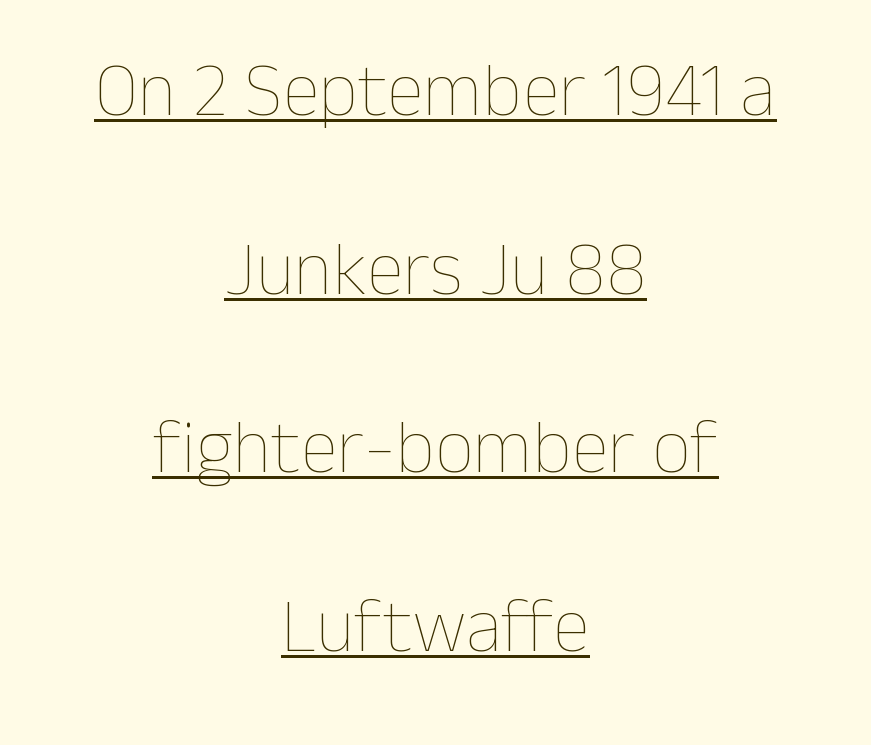
The strokes carry an ordinary text weight at most. No italicization has been applied; the sample stays upright. In CSS terms this would be text-align: center. Check the space under the baseline: a stroke is drawn there.
